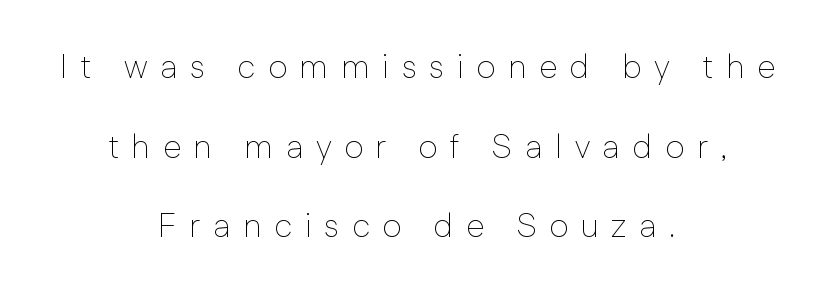
The face looks like a standard text weight, possibly lighter. The letters stand straight up with perfectly vertical stems. This sample trades compactness for vertical openness between lines. Underlining? Definitely not there.
